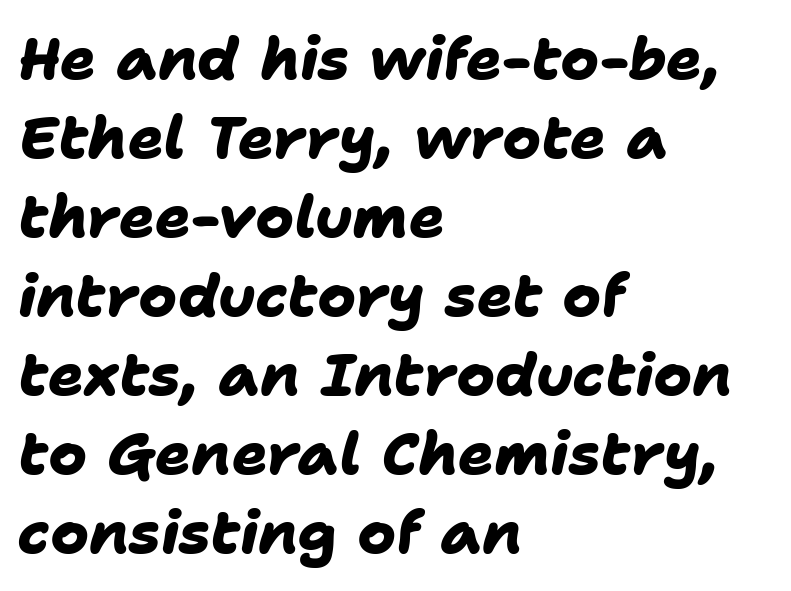
{"serif": "no", "bold": "yes", "weight": "heavy", "width": "normal", "stroke_contrast": "low", "x_height": "medium", "monospaced": "no", "underline": "no", "align": "left", "line_spacing": "normal", "line_spacing_ratio": 1.34, "letter_spacing": "normal", "letter_spacing_em": 0.0, "glyph_px": 59}
